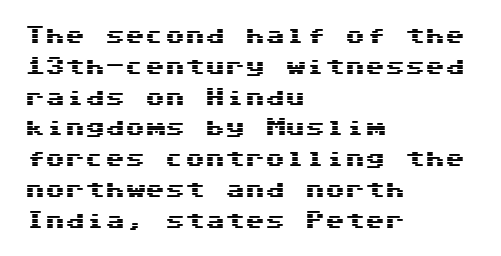
{"italic": "no", "underline": "no", "align": "left", "line_spacing": "normal", "line_spacing_ratio": 1.54, "letter_spacing": "normal", "letter_spacing_em": 0.0, "glyph_px": 20}
